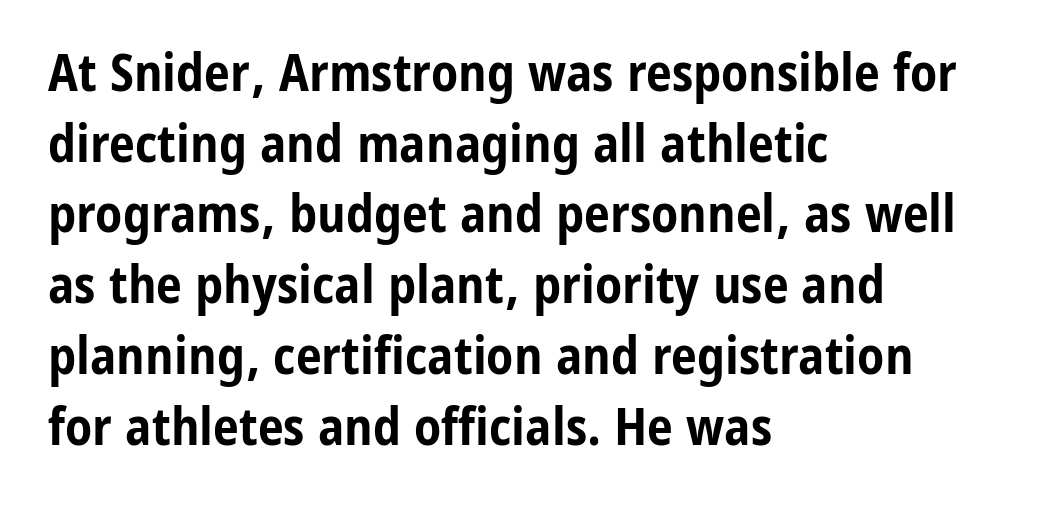
If you drew a line through each stem, it would be perfectly vertical. Bold? Absolutely — the strokes are thick and heavy. Visually the block forms a straight wall on the left and a jagged coastline on the right. The glyphs in this specimen are sans serif. The letters advance in unequal steps, a hallmark of proportional type. The string is rendered with underlining switched off.
